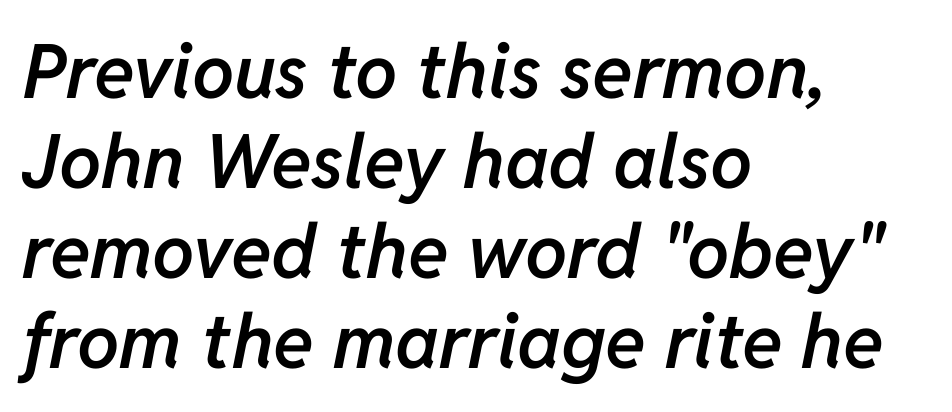
{"italic": "yes", "lean": "right", "slant_degrees": 11, "bold": "semi", "weight": "semibold", "width": "normal", "stroke_contrast": "low", "x_height": "medium", "monospaced": "no", "underline": "no", "align": "left", "line_spacing_ratio": 1.2, "letter_spacing": "normal", "letter_spacing_em": 0.0, "glyph_px": 75}
